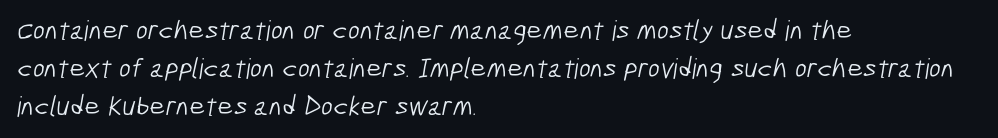
{"serif": "no", "bold": "no", "weight": "light", "width": "condensed", "stroke_contrast": "low", "x_height": "medium", "monospaced": "no", "underline": "no", "align": "left", "line_spacing": "normal", "line_spacing_ratio": 1.36, "letter_spacing": "normal", "letter_spacing_em": 0.0, "glyph_px": 28}
